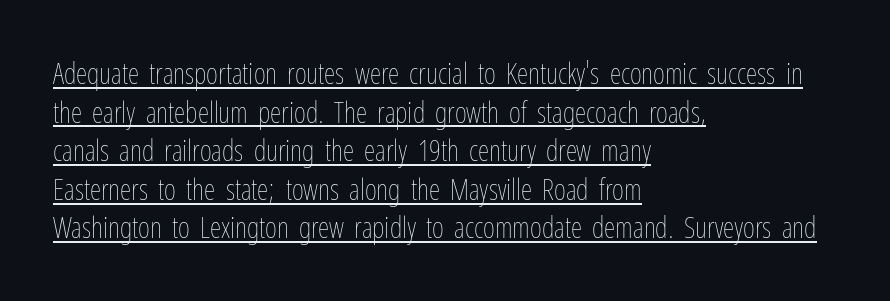
Q: Is the text bold? A: No.
Q: Is the text italic (slanted)? A: No, it is upright.
Q: Is the text underlined? A: Yes.
Q: How is the paragraph aligned? A: Left-aligned.
Q: Is the spacing between letters normal or unusually wide? A: Normal.
Q: Is the spacing between lines tight, normal or loose? A: Normal.
Q: Width (condensed, normal, or wide)? A: Condensed.
Q: Stroke contrast? A: Low.
Q: x-height? A: Medium.
Q: Monospaced? A: No.
